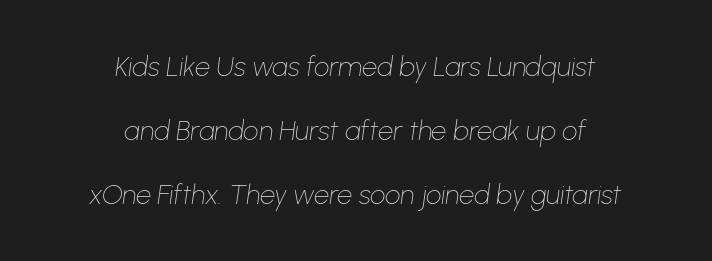
Is the type slanted? Yes — the strokes lean at a clear angle. Which margin do the lines hug? Neither — every line sits in the middle. Caption: face not bold, strokes unweighted. Descenders are the only things crossing below the line.
